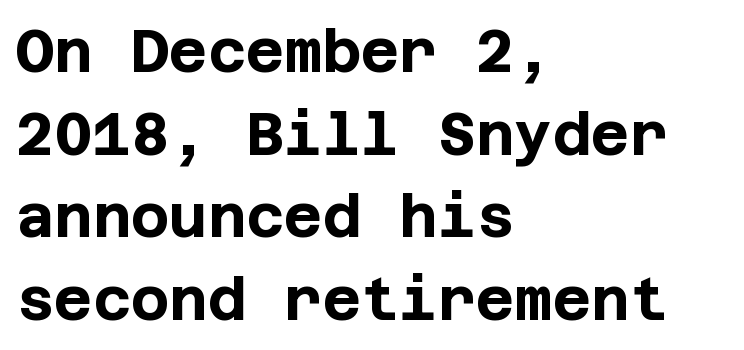
Nothing sits at the stroke ends, so this counts as sans-serif. Typeset ragged right — the left edge is the straight one. How are the letters spaced? Ordinarily, with no added tracking. Every stem runs plumb, perpendicular to the baseline. Quick note: underline off. Emphasis by weight is at full strength: bold.
